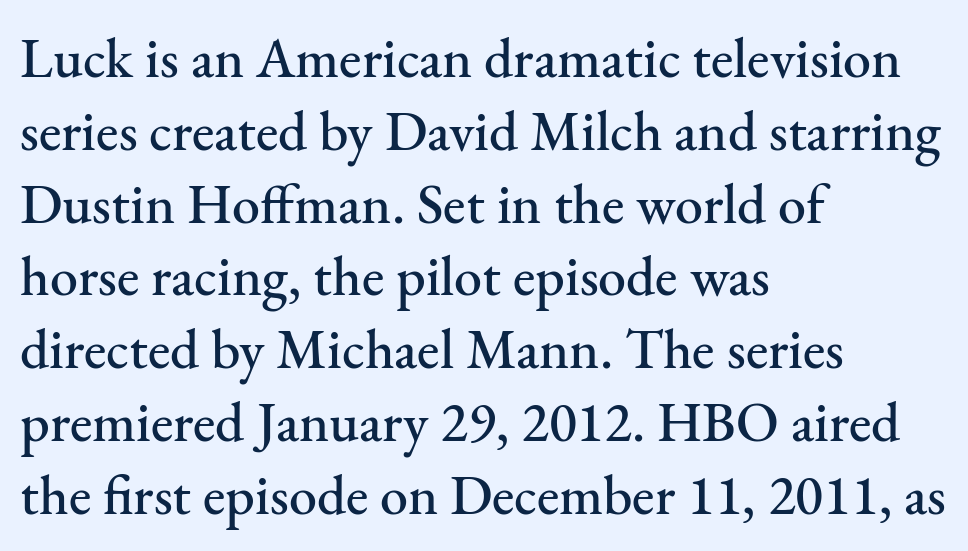
{"serif": "yes", "italic": "no", "width": "normal", "stroke_contrast": "medium", "x_height": "small", "monospaced": "no", "underline": "no", "align": "left", "line_spacing": "normal", "line_spacing_ratio": 1.3, "letter_spacing": "normal", "letter_spacing_em": 0.0, "glyph_px": 56}
